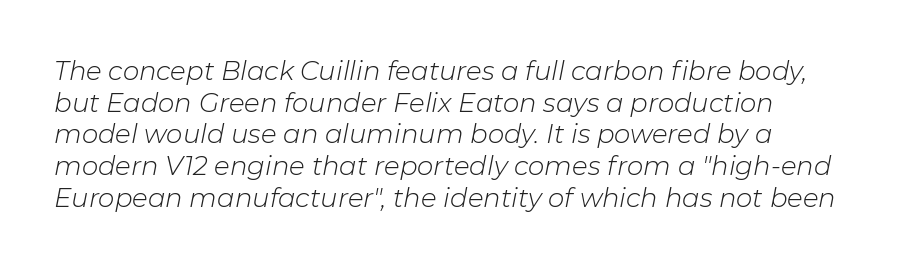
Q: Is the text bold? A: No.
Q: Is the text italic (slanted)? A: Yes, it leans right by about 11 degrees.
Q: Is the text underlined? A: No.
Q: How is the paragraph aligned? A: Left-aligned.
Q: Is the spacing between letters normal or unusually wide? A: Normal.
